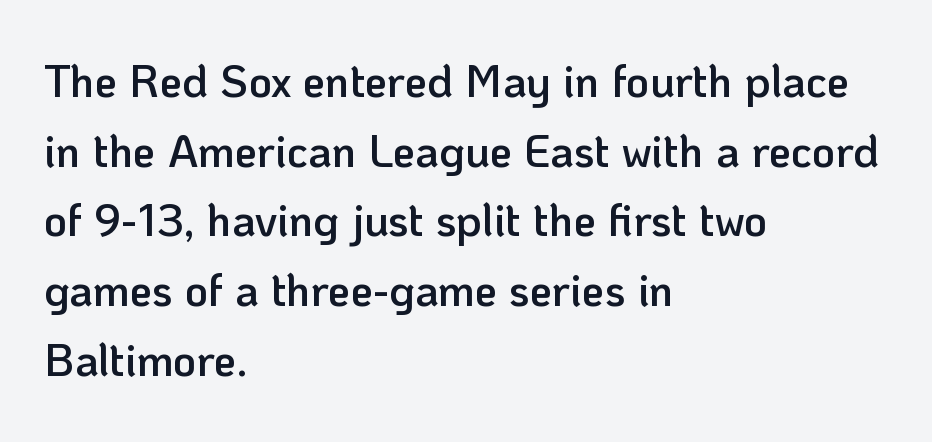
The image shows 45 px semibold sans-serif type, upright; set left-aligned, normal line spacing (1.55x), normal letter spacing, not underlined; low stroke contrast and a medium x-height.
